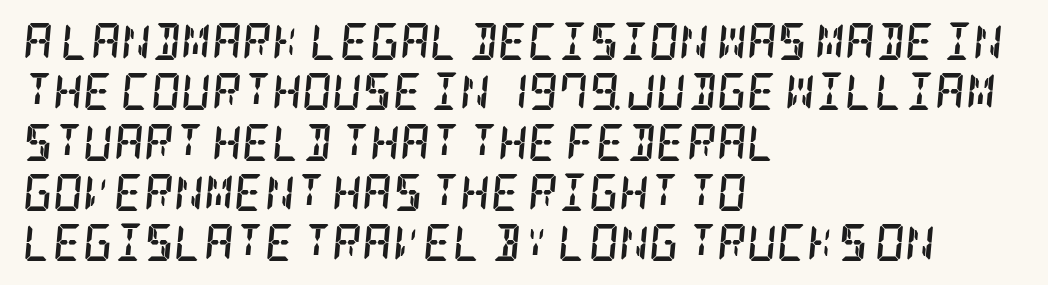
Q: Is the text bold? A: Yes.
Q: Is the text italic (slanted)? A: Yes, it leans right by about 5 degrees.
Q: Is the typeface a serif or a sans-serif typeface? A: Serif.
Q: Is the text underlined? A: No.
Q: How is the paragraph aligned? A: Left-aligned.
Q: Is the spacing between letters normal or unusually wide? A: Normal.
Q: Is the spacing between lines tight, normal or loose? A: Normal.
Q: Width (condensed, normal, or wide)? A: Condensed.
Q: Stroke contrast? A: Low.
Q: x-height? A: Large.
